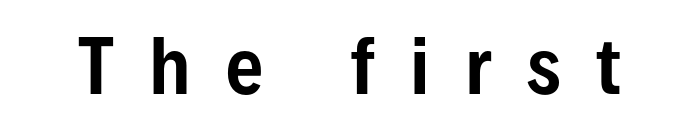
The face used here is rendered with a markedly widened letterfit. It's the straight-up-and-down kind of type. Serif or sans? Sans — the stroke terminals are bare. Here the designer chose a conventional face with non-uniform glyph widths. No word sits above an underline.
